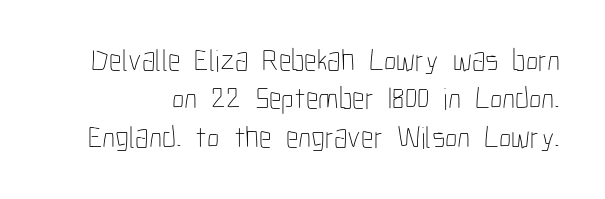
{"italic": "no", "bold": "no", "weight": "thin", "width": "condensed", "stroke_contrast": "low", "x_height": "medium", "monospaced": "no", "underline": "no", "line_spacing_ratio": 1.24, "letter_spacing": "normal", "letter_spacing_em": 0.0, "glyph_px": 31}
